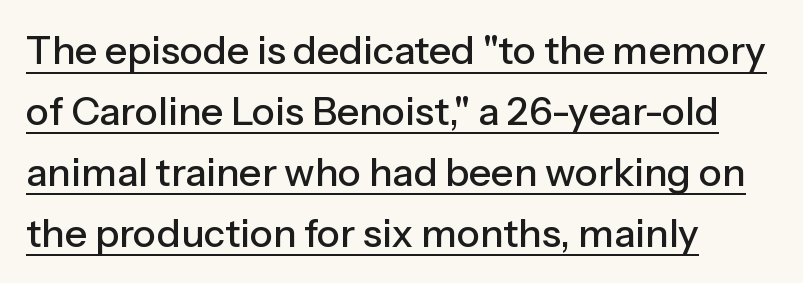
No extra tracking has been applied to these lines. The face used here is proportionally spaced, like ordinary book or web type. The typeface chosen for these lines omits serifs. Compared with typical paragraphs, the rows here are spaced about the same.
